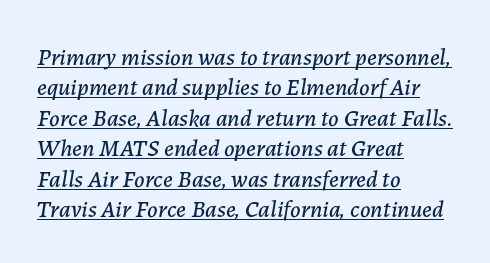
The image shows 24 px text type, italic (leaning right); set left-aligned, normal line spacing (1.27x), normal letter spacing, underlined.
